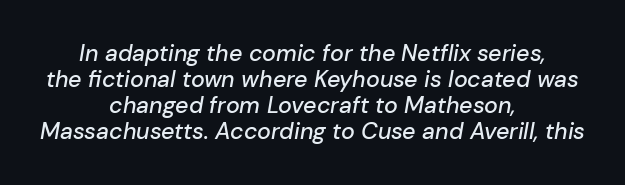
{"italic": "yes", "lean": "right", "slant_degrees": 10, "underline": "no", "align": "center", "line_spacing": "tight", "line_spacing_ratio": 1.13, "letter_spacing": "normal", "letter_spacing_em": 0.0, "glyph_px": 23}
